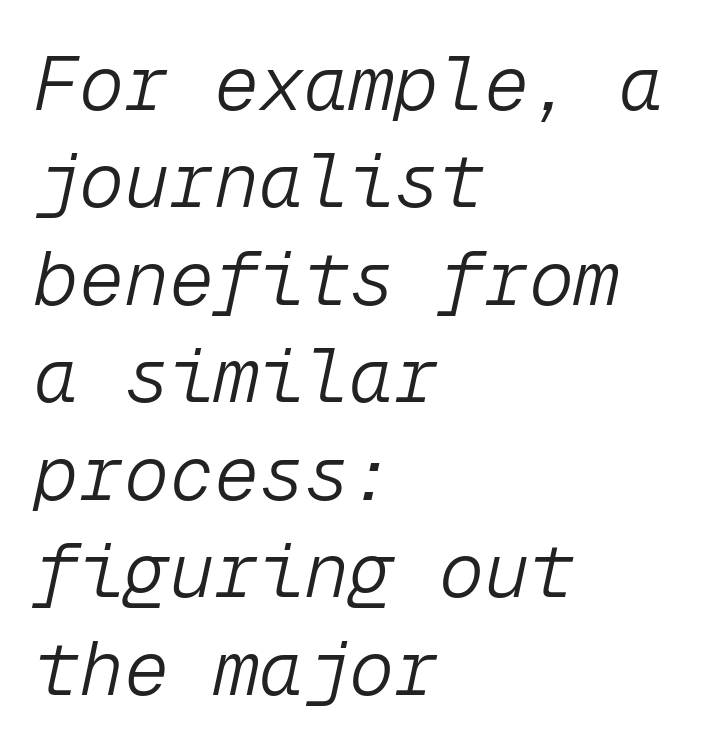
There is no visible air inserted between adjacent glyphs. A quiet, ordinary-to-light weight characterises the typeface. Compared with typical paragraphs, the rows here are spaced about the same. The glyphs are unaccompanied by any horizontal stroke below them. The letters are slanted; this is an italic face.
